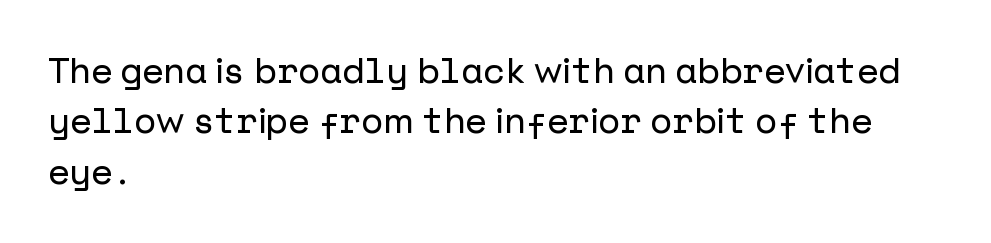
What stands out about the letter spacing? Nothing — it is the standard amount. Each letter's strokes conclude bluntly, with no projecting serifs. Left-aligned paragraph, ragged on the right. Descenders are the only things crossing below the line. The axis of the letterforms is exactly vertical. Students, observe: this is what conventionally led text looks like.
